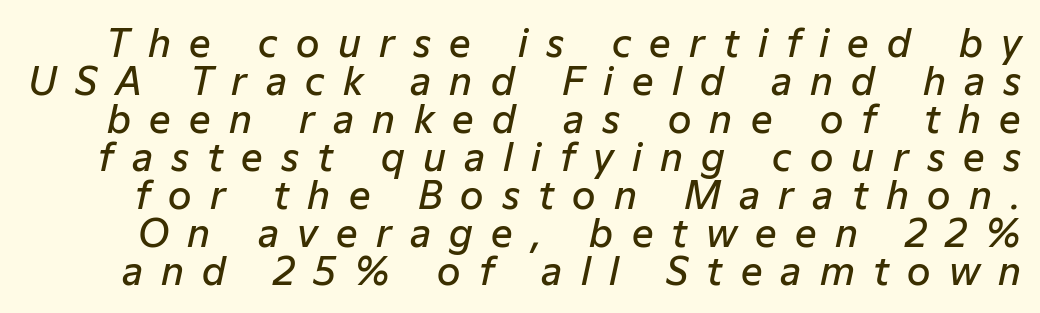
Q: Is the text bold? A: Semi-bold.
Q: Is the text italic (slanted)? A: Yes, it leans right by about 12 degrees.
Q: Is the text underlined? A: No.
Q: Is the spacing between letters normal or unusually wide? A: Unusually wide.
Q: Is the spacing between lines tight, normal or loose? A: Tight.
Q: Width (condensed, normal, or wide)? A: Normal.
Q: Stroke contrast? A: Low.
Q: x-height? A: Medium.
Q: Monospaced? A: No.
